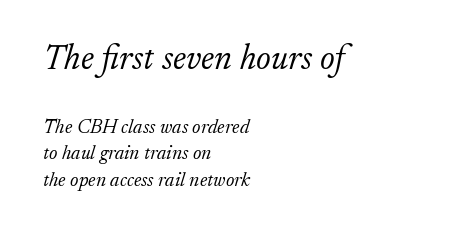
The image shows 35 px light serif type, italic (leaning right); set left-aligned, normal line spacing (1.33x), normal letter spacing, not underlined; the first (top) block is 1.75x larger; low stroke contrast and a small x-height.
